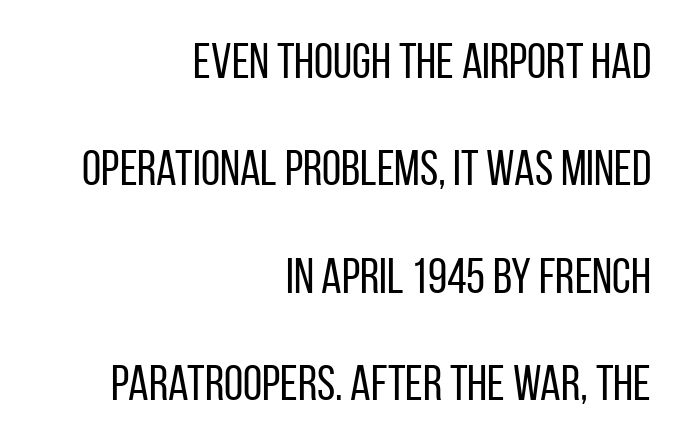
The image shows 49 px regular-weight, condensed sans-serif type, upright; set right-aligned, loose line spacing (2.19x), normal letter spacing, not underlined; low stroke contrast and a large x-height.
